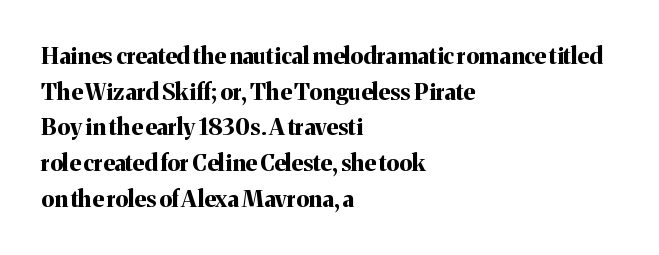
Is the block centered? No — it sits flush against the left margin. A full-strength bold gives these letters their thick strokes. The zone under the glyphs is completely vacant. This sample uses an upright cut, with every glyph sitting square on the baseline. The passage shown has conventional tracking throughout. The line-height multiplier appears to be the usual default.
